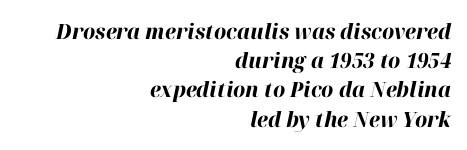
{"italic": "yes", "lean": "right", "slant_degrees": 12, "bold": "yes", "underline": "no", "align": "right", "line_spacing": "normal", "line_spacing_ratio": 1.39, "letter_spacing": "normal", "letter_spacing_em": 0.0, "glyph_px": 21}
